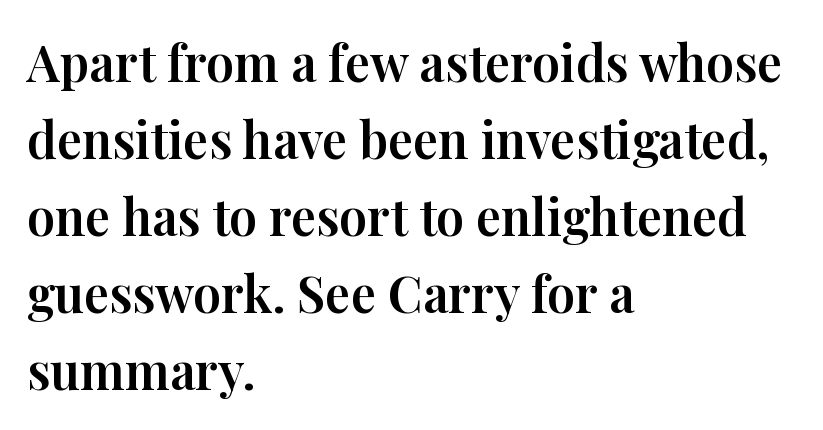
This block has exactly the height ordinary leading produces. Here the designer chose a conventional face with non-uniform glyph widths. Plain, unruled lines of type. You could call the tracking neutral — neither tight nor loose. This rendering uses left alignment, leaving the right contour irregular. Quick note: not italic, upright.
